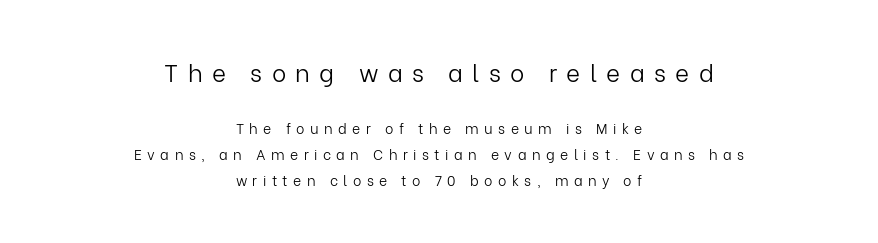
Q: Is the text bold? A: No.
Q: Is the text italic (slanted)? A: No, it is upright.
Q: Is the text underlined? A: No.
Q: How is the paragraph aligned? A: Centered.
Q: Is the spacing between letters normal or unusually wide? A: Unusually wide.
Q: Which block of text is set in a larger size, the first (top) or the second (bottom)? A: The first (top) one.
